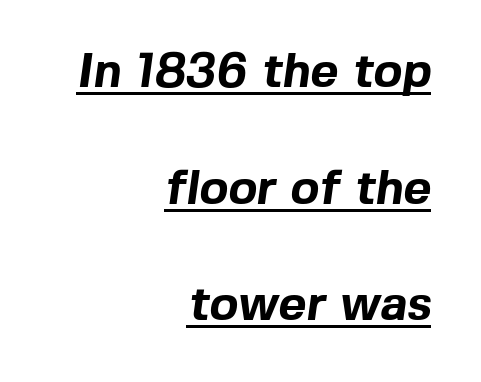
Summary of weight: heavy, a full bold. This rendering leaves character spacing at its baseline value. The rendering uses natural spacing where letterforms have individual widths. The lines in this sample share a right terminus and differ only in where they begin. What decoration does the sample have? An underline.
